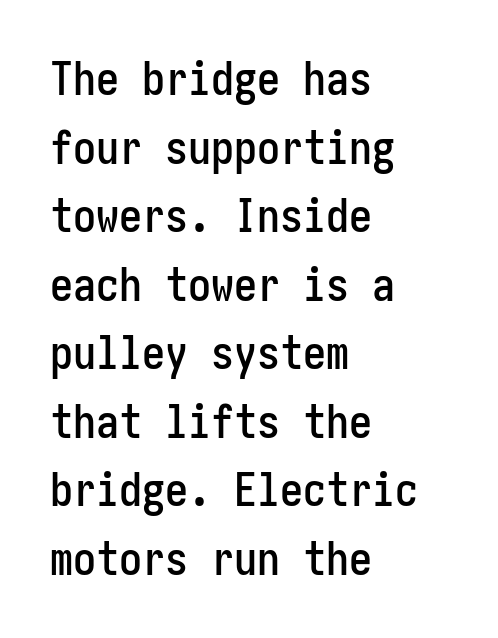
Q: Is the text italic (slanted)? A: No, it is upright.
Q: Is the typeface a serif or a sans-serif typeface? A: Sans-serif.
Q: Is the text underlined? A: No.
Q: How is the paragraph aligned? A: Left-aligned.
Q: Is the spacing between letters normal or unusually wide? A: Normal.
Q: Is the spacing between lines tight, normal or loose? A: Normal.
Q: Width (condensed, normal, or wide)? A: Condensed.
Q: Stroke contrast? A: Low.
Q: x-height? A: Medium.
